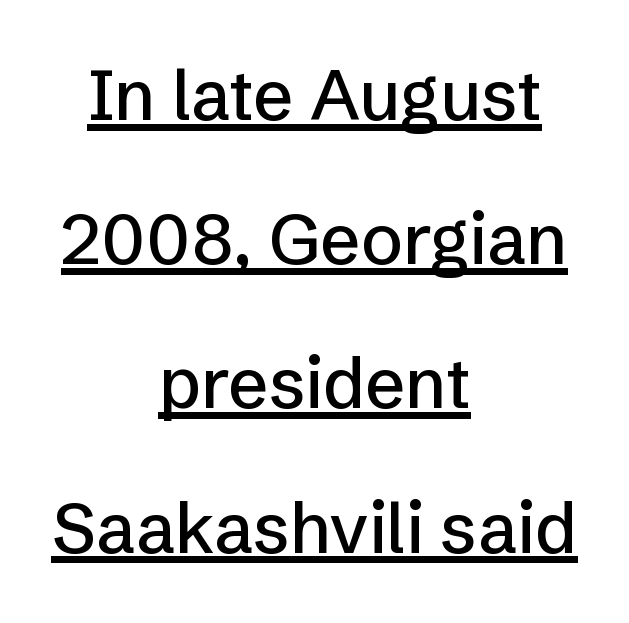
The image shows 70 px sans-serif type, upright; set centered, loose line spacing (2.06x), normal letter spacing, underlined; low stroke contrast and a medium x-height.
